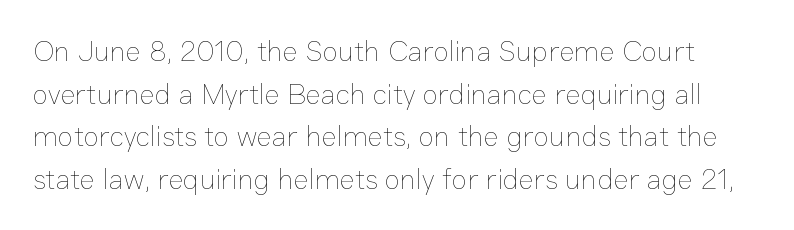
Q: Is the text bold? A: No.
Q: Is the text italic (slanted)? A: No, it is upright.
Q: Is the text underlined? A: No.
Q: Is the spacing between letters normal or unusually wide? A: Normal.
Q: Is the spacing between lines tight, normal or loose? A: Normal.
Q: Width (condensed, normal, or wide)? A: Normal.
Q: Stroke contrast? A: Low.
Q: x-height? A: Medium.
Q: Monospaced? A: No.
